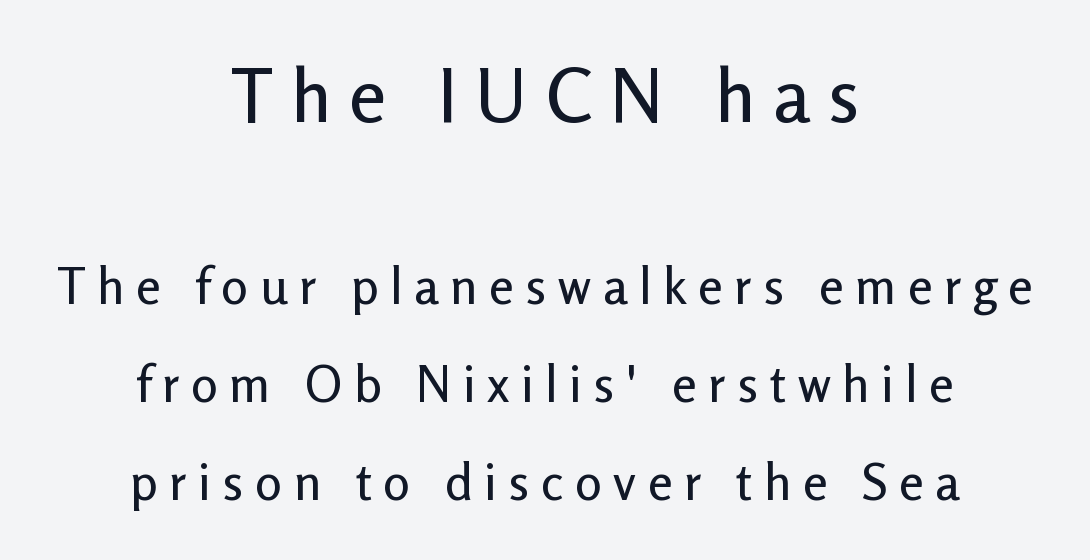
Tracking value appears strongly positive — letters spread wide. The face used here appears at its bigger size in the upper chunk. Vertically, the passage feels expansive, rows floating well apart. These lines were composed using upright roman letters.
